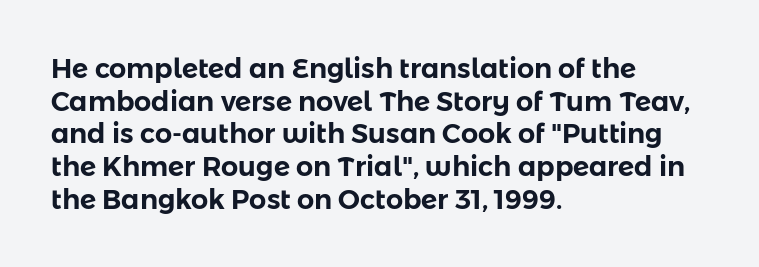
{"italic": "no", "underline": "no", "align": "left", "line_spacing_ratio": 1.21, "letter_spacing": "normal", "letter_spacing_em": 0.0, "glyph_px": 27}
